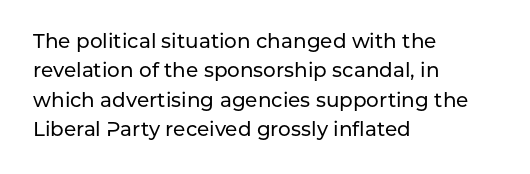
Q: Is the text italic (slanted)? A: No, it is upright.
Q: Is the text underlined? A: No.
Q: How is the paragraph aligned? A: Left-aligned.
Q: Is the spacing between letters normal or unusually wide? A: Normal.
Q: Is the spacing between lines tight, normal or loose? A: Normal.
